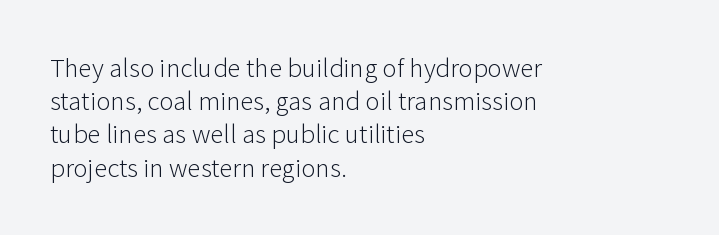
Q: Is the text bold? A: No.
Q: Is the text italic (slanted)? A: No, it is upright.
Q: Is the text underlined? A: No.
Q: How is the paragraph aligned? A: Left-aligned.
Q: Is the spacing between letters normal or unusually wide? A: Normal.
